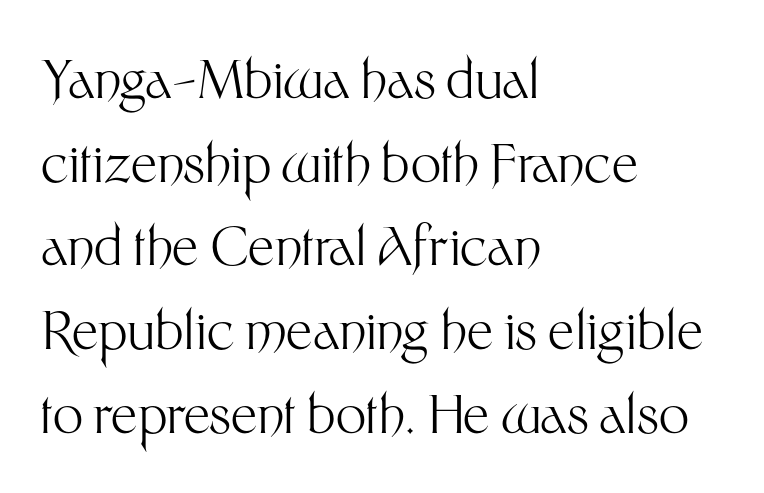
Nobody drew a line under any word here. Italic: no, the glyphs are upright roman. The lines are quadded left. On a weight scale, this lands at 450 or below.
